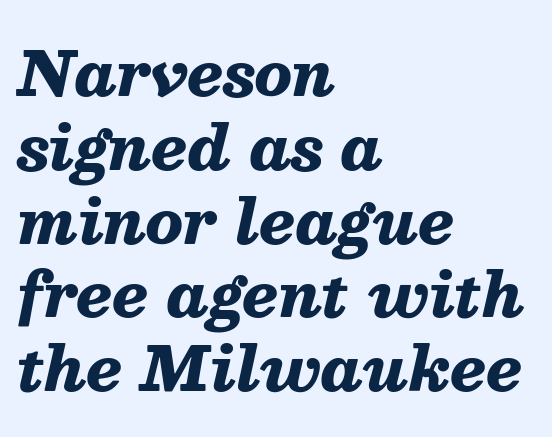
The image shows 61 px heavy type, italic (leaning right); set left-aligned, line spacing 1.21x, normal letter spacing, not underlined; medium stroke contrast and a medium x-height.
